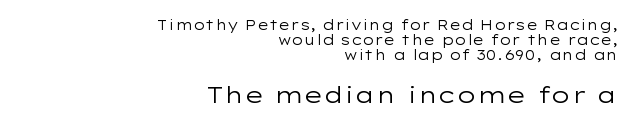
{"italic": "no", "bold": "no", "underline": "no", "align": "right", "line_spacing": "tight", "line_spacing_ratio": 1.08, "letter_spacing": "normal", "letter_spacing_em": 0.0, "larger_block": "second", "size_ratio": 1.64, "glyph_px": 23}
